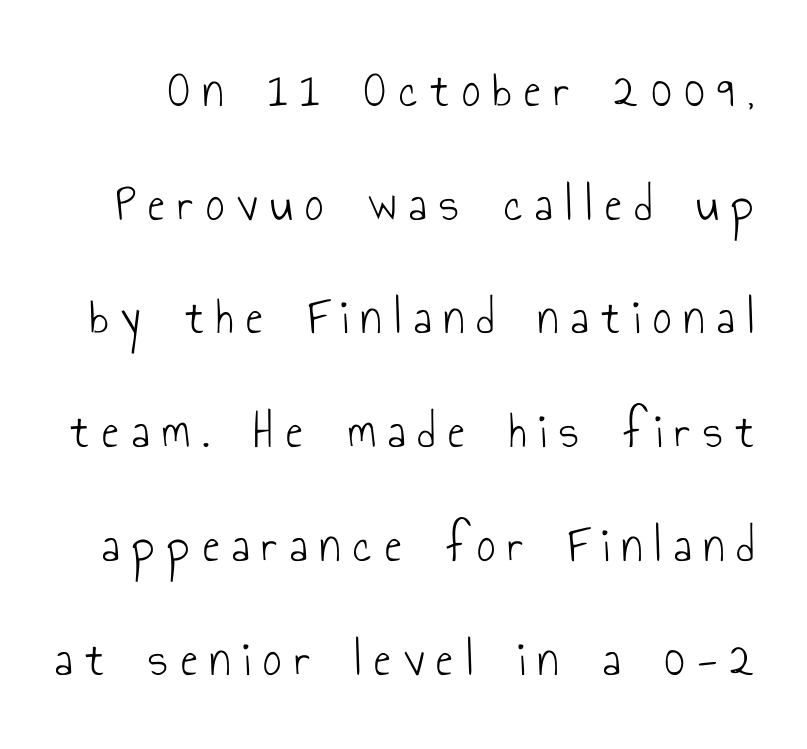
Nope, not italic — everything's standing straight. Each word looks stretched out because of the extra space between its letters. The letters look calm and open, with moderate or lighter stems. Classification — sans serif. The designer dialed line spacing up above the default. Words float on clear page, feet unadorned.
